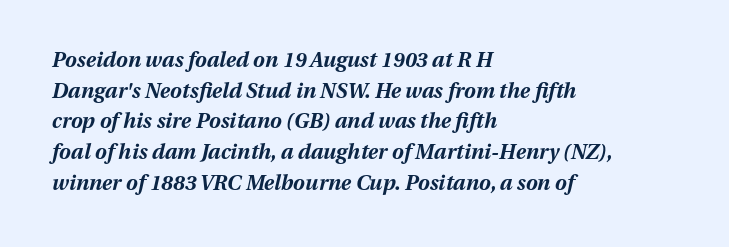
In terms of posture, this sample is oblique. If you drew a ruler down the left edge, every line would touch it. Descenders hang freely into open space. Plenty of ink on the page — the face is bold.
